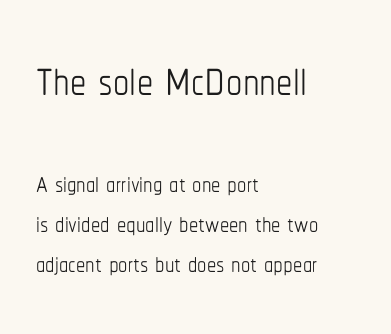
Q: Is the text bold? A: No.
Q: Is the text italic (slanted)? A: No, it is upright.
Q: Is the text underlined? A: No.
Q: How is the paragraph aligned? A: Left-aligned.
Q: Is the spacing between letters normal or unusually wide? A: Normal.
Q: Is the spacing between lines tight, normal or loose? A: Tight.
Q: Which block of text is set in a larger size, the first (top) or the second (bottom)? A: The first (top) one.
Q: Width (condensed, normal, or wide)? A: Condensed.
Q: Stroke contrast? A: Low.
Q: x-height? A: Medium.
Q: Monospaced? A: No.
